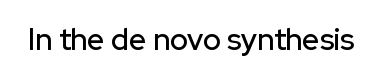
{"serif": "no", "italic": "no", "width": "normal", "stroke_contrast": "low", "x_height": "medium", "monospaced": "no", "underline": "no", "letter_spacing": "normal", "letter_spacing_em": 0.0, "glyph_px": 30}
